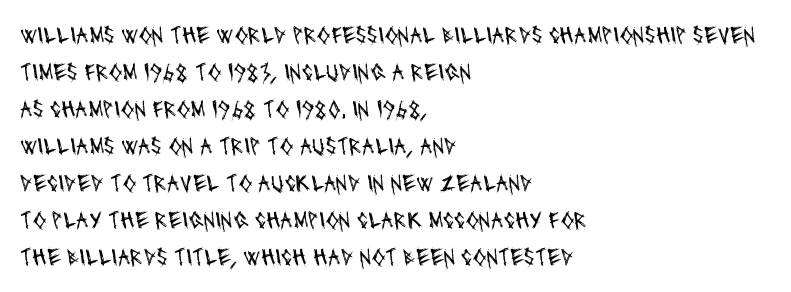
{"bold": "no", "underline": "no", "align": "left", "line_spacing": "normal", "line_spacing_ratio": 1.48, "letter_spacing": "normal", "letter_spacing_em": 0.0, "glyph_px": 25}
